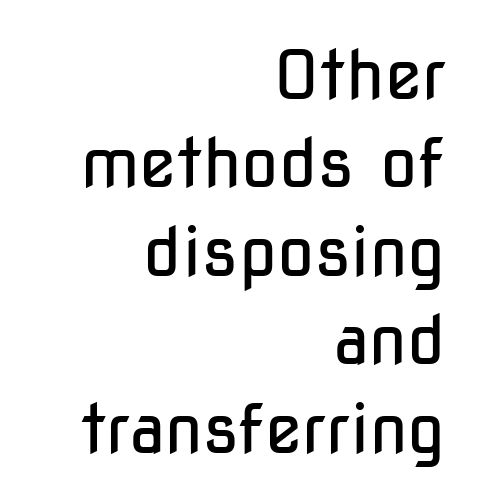
Q: Is the text bold? A: No.
Q: Is the text italic (slanted)? A: No, it is upright.
Q: Is the typeface a serif or a sans-serif typeface? A: Sans-serif.
Q: Is the text underlined? A: No.
Q: How is the paragraph aligned? A: Right-aligned.
Q: Is the spacing between letters normal or unusually wide? A: Normal.
Q: Is the spacing between lines tight, normal or loose? A: Normal.
Q: Width (condensed, normal, or wide)? A: Condensed.
Q: Stroke contrast? A: Low.
Q: x-height? A: Medium.
Q: Monospaced? A: No.
